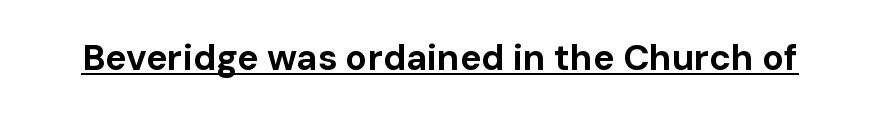
The sample's only ornament is a line tracing under the words. Regarding serifs, this sample does without them. Is the type bold? Yes — the strokes are clearly thick and heavy. The letterforms sit shoulder to shoulder at normal distance. Every character sits straight up, as roman type does.
